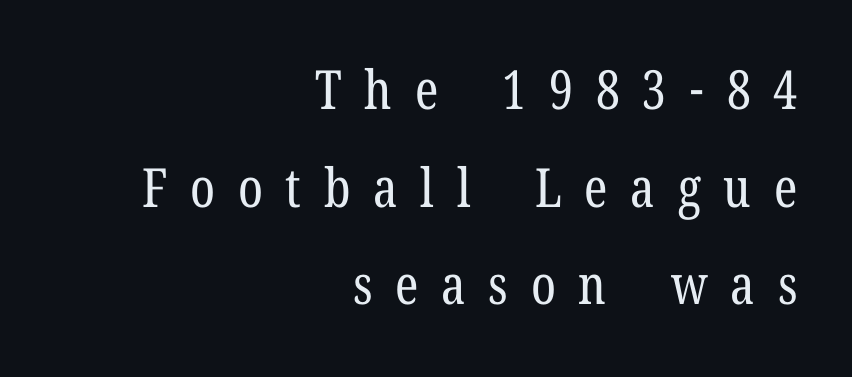
Rule under the text: the space is simply empty. Does the copy run flush right? Yes — the right margin is perfectly even. Font category for this specimen: serif. Letter spacing: wide. Ordinary non-slanted type is in use. Note the varied advance widths — an 'i' is clearly narrower than an 'm'.
